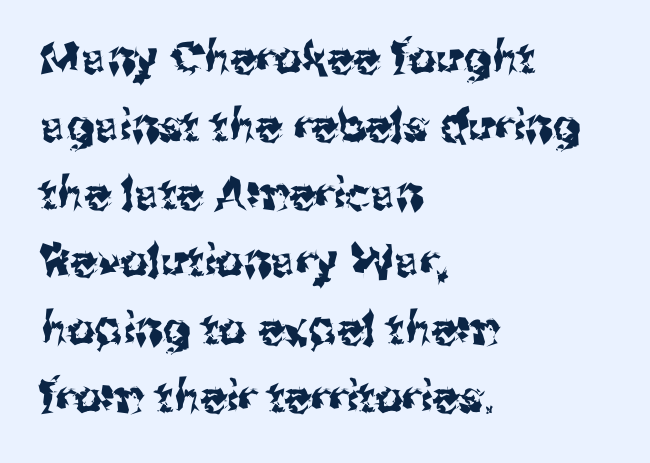
The image shows 44 px sans-serif type, upright; set left-aligned, normal line spacing (1.54x), normal letter spacing, not underlined; medium stroke contrast and a medium x-height.
